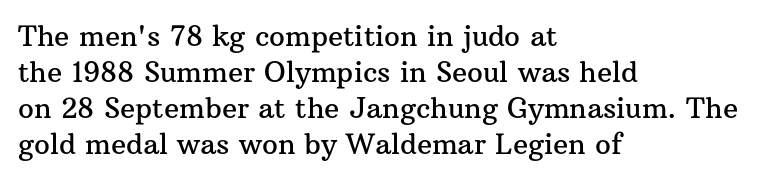
Proportional: the letters do not fall into vertical columns. Plain, unruled lines of type. Teacher's note: observe the even left margin — that is flush-left alignment. You could call the tracking neutral — neither tight nor loose. The letters stand upright; this is a roman face.
